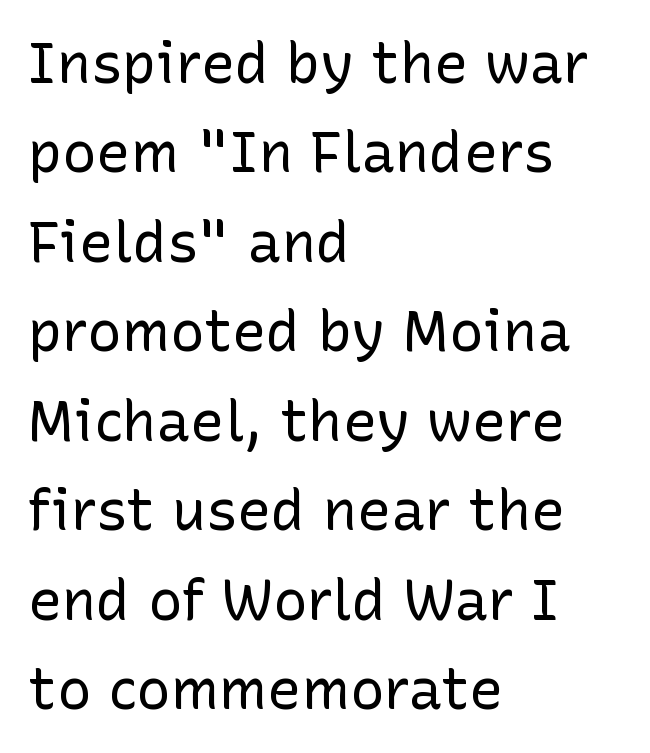
{"serif": "no", "italic": "no", "bold": "no", "weight": "regular", "width": "normal", "stroke_contrast": "low", "x_height": "medium", "monospaced": "no", "underline": "no", "align": "left", "line_spacing": "normal", "line_spacing_ratio": 1.57, "letter_spacing": "normal", "letter_spacing_em": 0.0, "glyph_px": 57}
